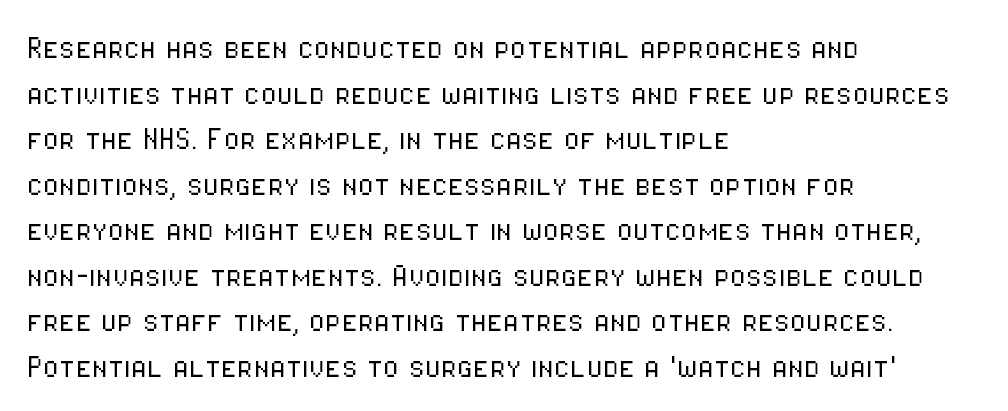
The image shows 37 px light, condensed sans-serif type, upright; set left-aligned, line spacing 1.23x, normal letter spacing, not underlined; low stroke contrast and a medium x-height.
